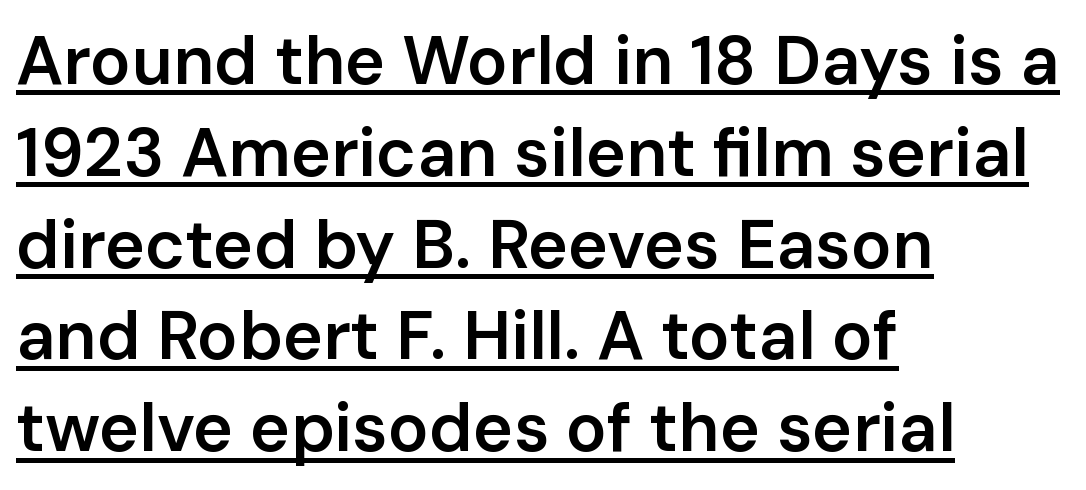
In terms of letterform style, serifs are entirely absent. The tracking reads as untouched default to a designer's eye. A typesetter would call this proportional, since set widths differ per character. The letters stand straight up with perfectly vertical stems. The words here are underlined.
